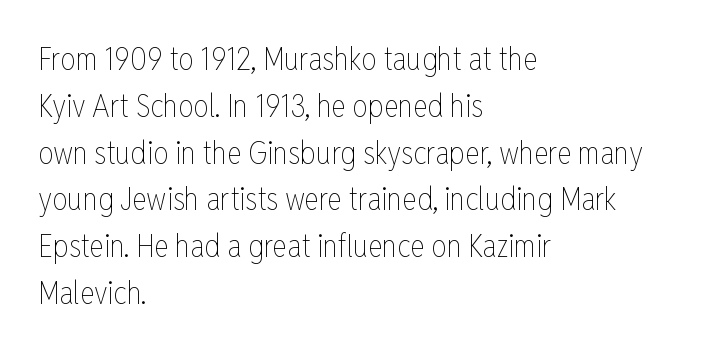
Q: Is the text bold? A: No.
Q: Is the text italic (slanted)? A: No, it is upright.
Q: Is the text underlined? A: No.
Q: How is the paragraph aligned? A: Left-aligned.
Q: Is the spacing between letters normal or unusually wide? A: Normal.
Q: Is the spacing between lines tight, normal or loose? A: Normal.
Q: Width (condensed, normal, or wide)? A: Condensed.
Q: Stroke contrast? A: Low.
Q: x-height? A: Medium.
Q: Monospaced? A: No.
